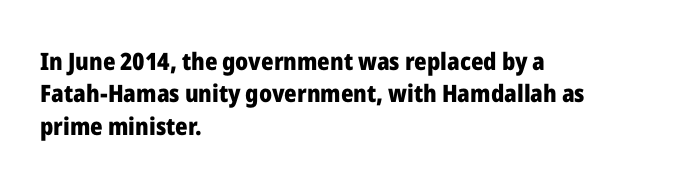
{"italic": "no", "bold": "yes", "underline": "no", "align": "left", "line_spacing": "normal", "line_spacing_ratio": 1.35, "letter_spacing": "normal", "letter_spacing_em": 0.0, "glyph_px": 24}
